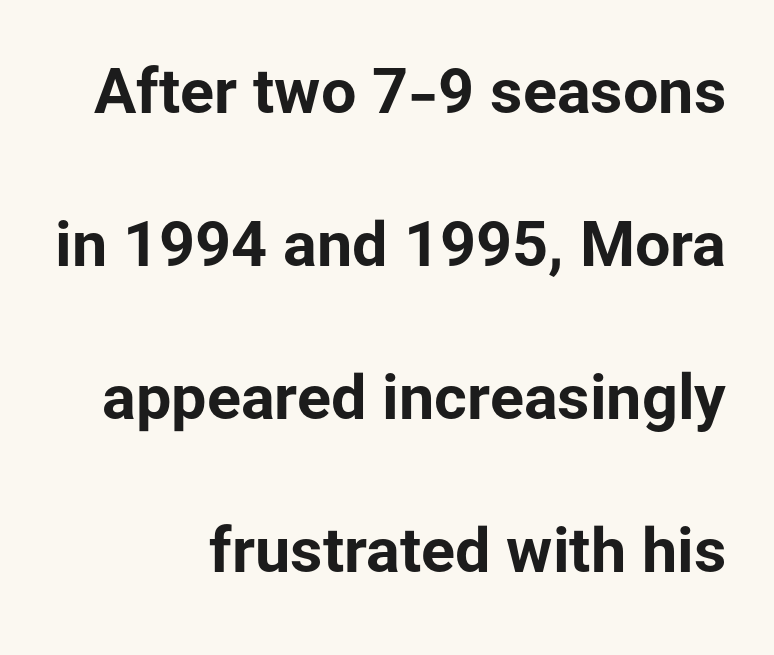
The image shows 63 px bold sans-serif type, upright; set right-aligned, loose line spacing (2.43x), normal letter spacing, not underlined; low stroke contrast and a medium x-height.
